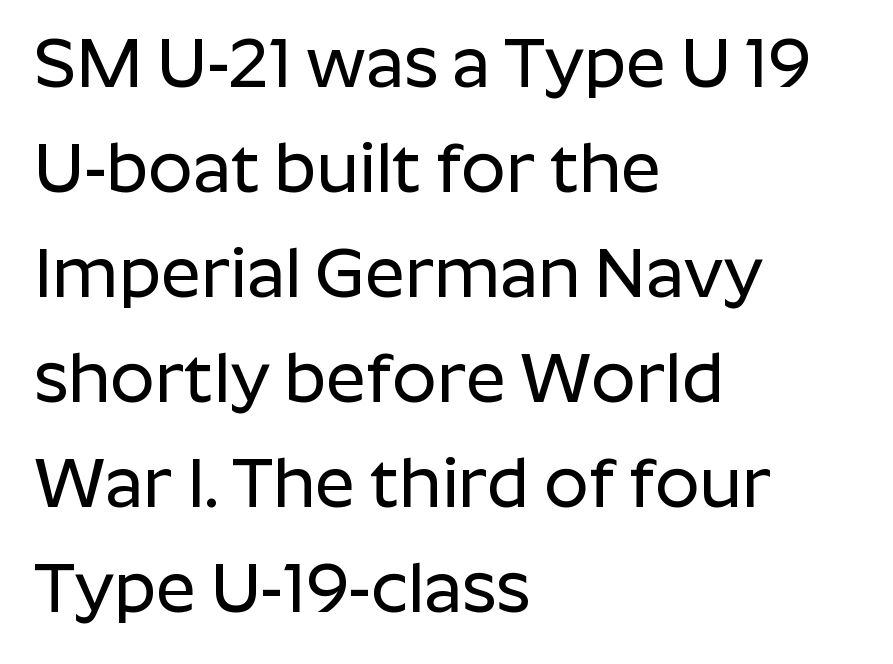
Q: Is the text italic (slanted)? A: No, it is upright.
Q: Is the typeface a serif or a sans-serif typeface? A: Sans-serif.
Q: Is the text underlined? A: No.
Q: How is the paragraph aligned? A: Left-aligned.
Q: Is the spacing between letters normal or unusually wide? A: Normal.
Q: Is the spacing between lines tight, normal or loose? A: Normal.
Q: Width (condensed, normal, or wide)? A: Normal.
Q: Stroke contrast? A: Low.
Q: x-height? A: Medium.
Q: Monospaced? A: No.
